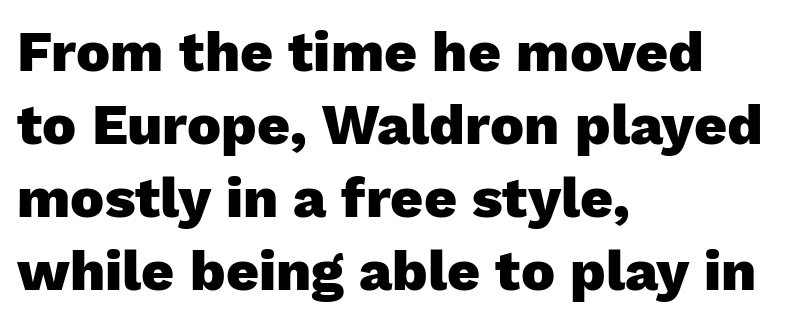
Q: Is the text bold? A: Yes.
Q: Is the text italic (slanted)? A: No, it is upright.
Q: Is the typeface a serif or a sans-serif typeface? A: Sans-serif.
Q: Is the text underlined? A: No.
Q: How is the paragraph aligned? A: Left-aligned.
Q: Is the spacing between letters normal or unusually wide? A: Normal.
Q: Is the spacing between lines tight, normal or loose? A: Normal.
Q: Width (condensed, normal, or wide)? A: Normal.
Q: Stroke contrast? A: Low.
Q: x-height? A: Medium.
Q: Monospaced? A: No.
